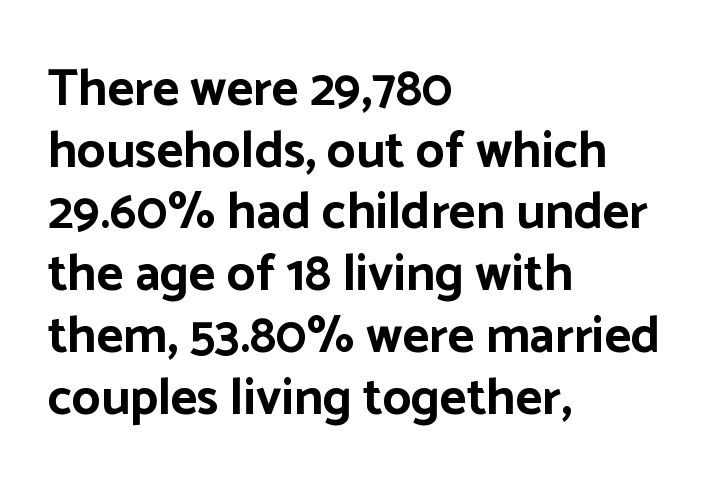
Each letter keeps its own natural width here, so spacing adapts to shape. Unmarked baselines from the first word to the last. The letters sit at their default tracking, neither squeezed nor spread. Is the block centered? No — it sits flush against the left margin. The letters carry no serifs — their stems end cleanly without finishing strokes.
